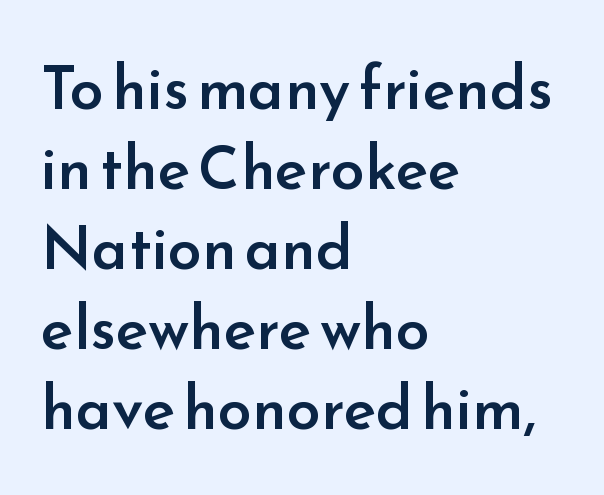
Descenders hang freely into open space. The lines are quadded left. Quick note: interline space is typical. Are there feet on the stems? There aren't — it's a sans. Notice how the stems are strictly vertical — no italics here. Is this a fixed-width face? No — the glyphs have proportional, varying widths.
